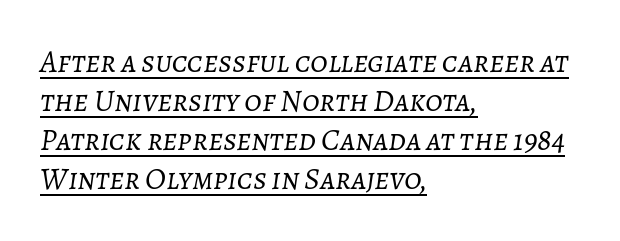
{"italic": "yes", "lean": "right", "slant_degrees": 7, "bold": "no", "weight": "light", "width": "normal", "stroke_contrast": "low", "x_height": "medium", "monospaced": "no", "underline": "yes", "align": "left", "line_spacing": "normal", "line_spacing_ratio": 1.26, "letter_spacing": "normal", "letter_spacing_em": 0.0, "glyph_px": 31}
